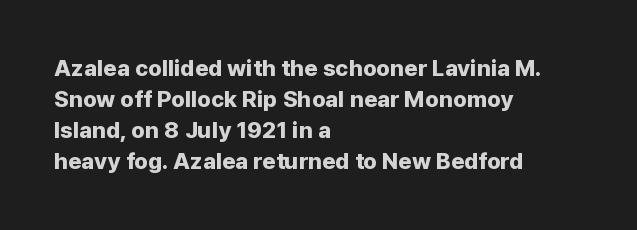
{"italic": "no", "bold": "yes", "underline": "no", "align": "left", "line_spacing": "normal", "line_spacing_ratio": 1.35, "letter_spacing": "normal", "letter_spacing_em": 0.0, "glyph_px": 23}
